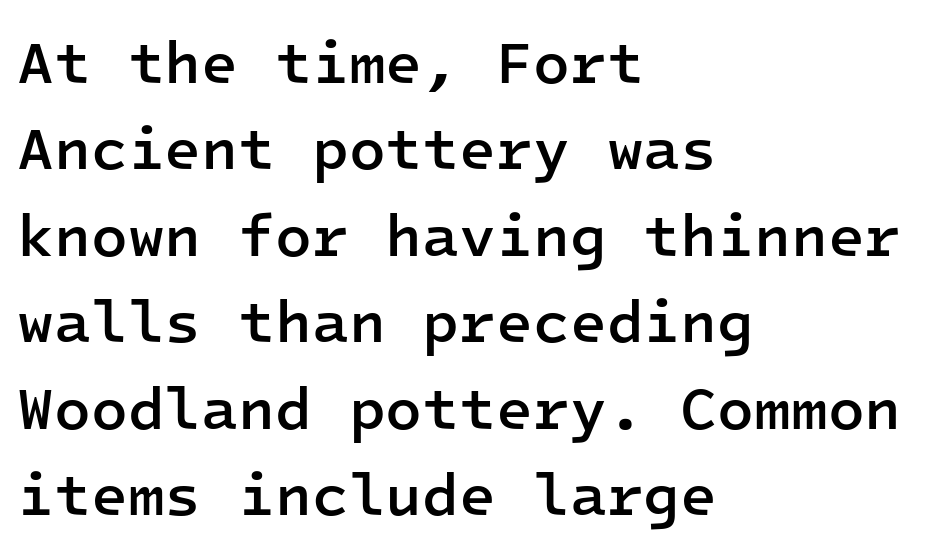
{"serif": "no", "italic": "no", "bold": "semi", "weight": "semibold", "width": "normal", "stroke_contrast": "low", "x_height": "medium", "monospaced": "yes", "underline": "no", "align": "left", "line_spacing": "normal", "line_spacing_ratio": 1.44, "letter_spacing": "normal", "letter_spacing_em": 0.0, "glyph_px": 60}
